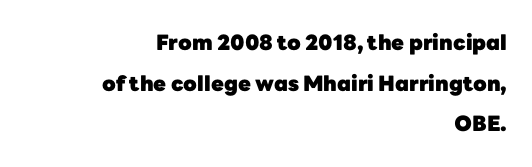
The image shows 21 px bold type, upright; set right-aligned, loose line spacing (1.93x), normal letter spacing, not underlined.
